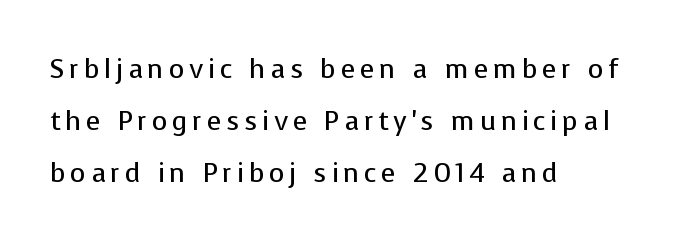
Q: Is the text bold? A: No.
Q: Is the text italic (slanted)? A: No, it is upright.
Q: Is the text underlined? A: No.
Q: How is the paragraph aligned? A: Left-aligned.
Q: Is the spacing between lines tight, normal or loose? A: Loose.
